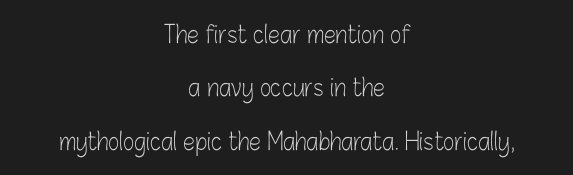
Q: Is the text bold? A: No.
Q: Is the text italic (slanted)? A: No, it is upright.
Q: Is the text underlined? A: No.
Q: How is the paragraph aligned? A: Centered.
Q: Is the spacing between letters normal or unusually wide? A: Normal.
Q: Is the spacing between lines tight, normal or loose? A: Loose.
